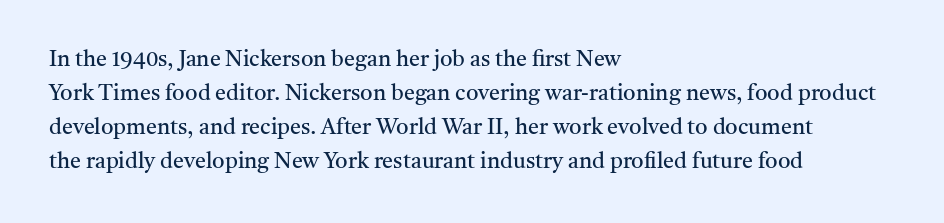
Q: Is the text bold? A: No.
Q: Is the text italic (slanted)? A: No, it is upright.
Q: Is the text underlined? A: No.
Q: How is the paragraph aligned? A: Left-aligned.
Q: Is the spacing between letters normal or unusually wide? A: Normal.
Q: Is the spacing between lines tight, normal or loose? A: Normal.
